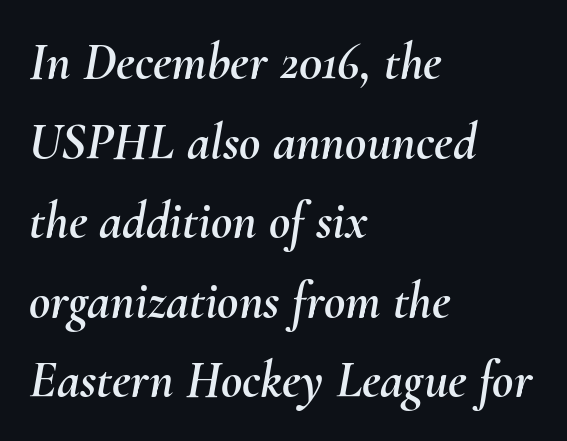
The image shows 52 px text type, italic (leaning right); set left-aligned, normal line spacing (1.53x), normal letter spacing, not underlined; medium stroke contrast and a small x-height.
